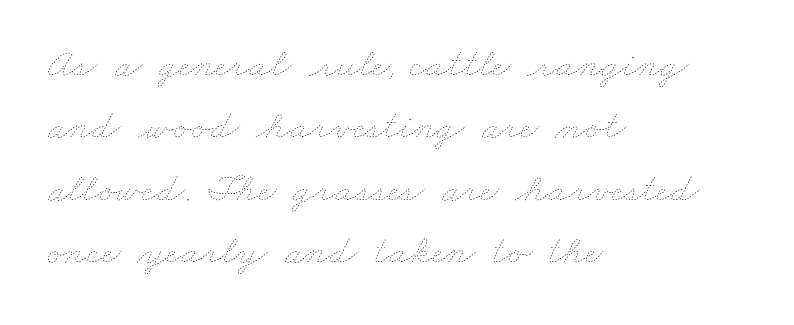
{"bold": "no", "weight": "thin", "width": "wide", "stroke_contrast": "low", "x_height": "small", "monospaced": "no", "underline": "no", "align": "left", "line_spacing": "normal", "line_spacing_ratio": 1.52, "letter_spacing": "normal", "letter_spacing_em": 0.0, "glyph_px": 41}
